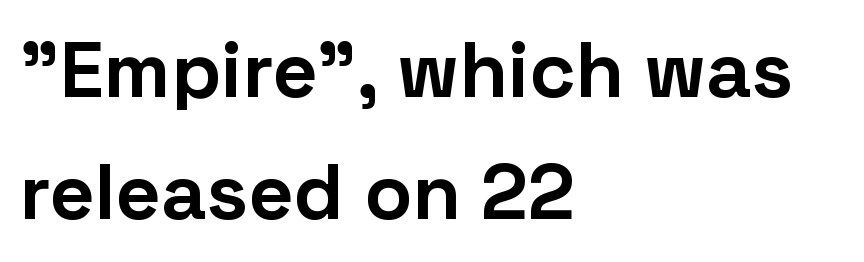
The line-height multiplier appears to be the usual default. Summary of weight: heavy, a full bold. Designer's note — italics off, roman on. The passage shown is typeset with a sans-serif family. The face used here is rendered with its standard letterfit.
